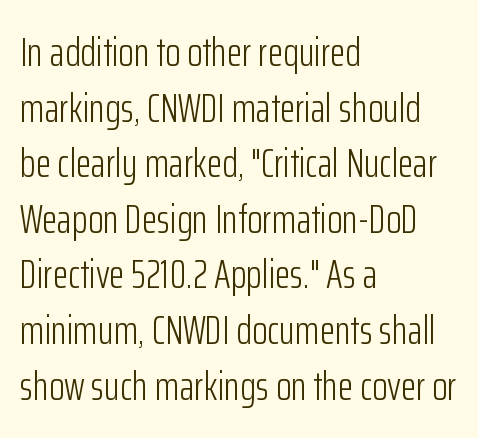
Students, note that the glyphs here touch the page at normal intervals. The paragraph shown leans on its left margin. Type style note: lacks serifs. You can tell it's not italic because the verticals are truly vertical. Nothing heavy about these letters — not bold at all. These lines sit exactly where default settings would place them.
